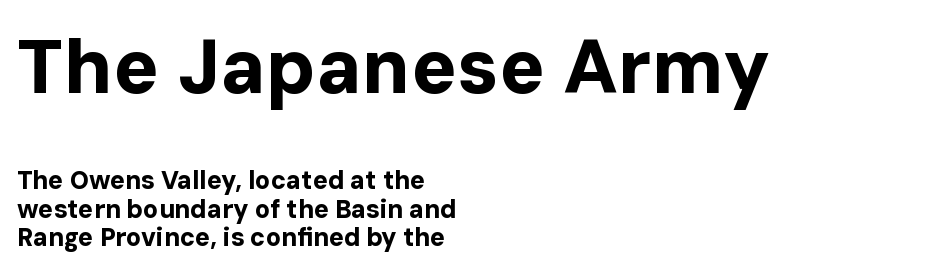
The image shows 76 px bold sans-serif type, upright; set left-aligned, tight line spacing (1.14x), normal letter spacing, not underlined; the first (top) block is 3.04x larger; low stroke contrast and a medium x-height.
